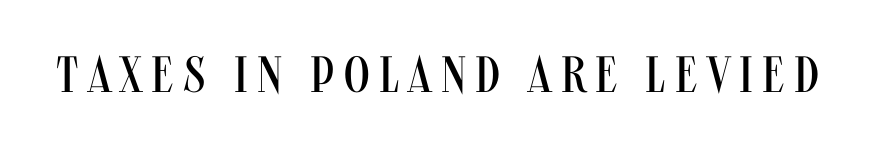
{"serif": "no", "italic": "no", "bold": "no", "weight": "regular", "width": "condensed", "stroke_contrast": "medium", "x_height": "large", "monospaced": "no", "underline": "no", "glyph_px": 51}
